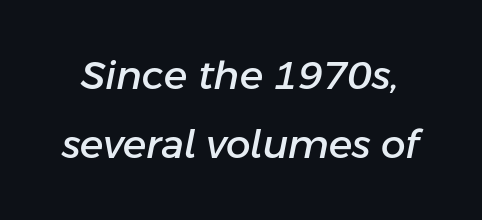
{"italic": "yes", "lean": "right", "slant_degrees": 11, "width": "normal", "stroke_contrast": "low", "x_height": "medium", "monospaced": "no", "underline": "no", "line_spacing_ratio": 1.78, "letter_spacing": "normal", "letter_spacing_em": 0.0, "glyph_px": 39}
